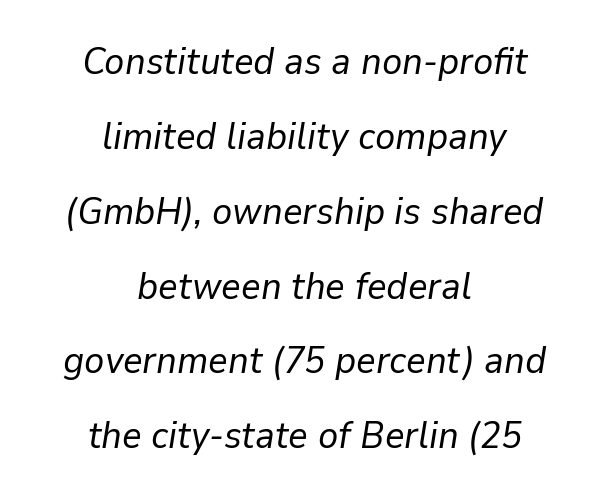
The image shows 38 px regular-weight type, italic (leaning right); set centered, loose line spacing (1.97x), normal letter spacing, not underlined; low stroke contrast and a medium x-height.
